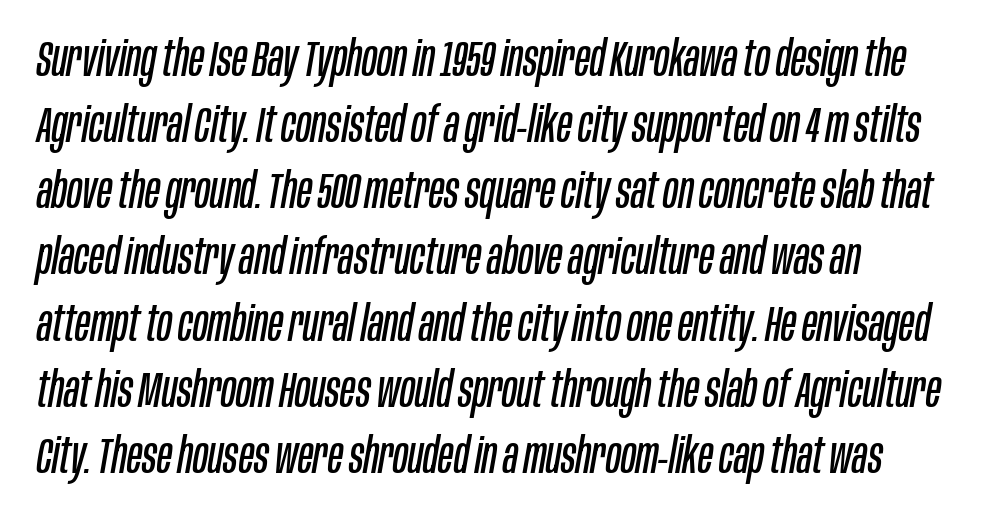
The image shows 49 px regular-weight, condensed type, italic (leaning right); set left-aligned, normal line spacing (1.35x), normal letter spacing, not underlined; low stroke contrast and a large x-height.
